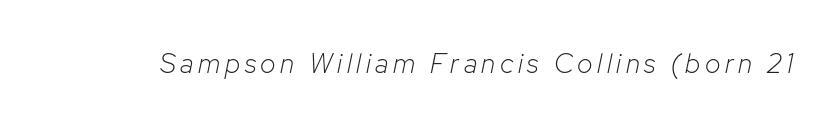
{"italic": "yes", "lean": "right", "slant_degrees": 12, "bold": "no", "underline": "no", "glyph_px": 27}
